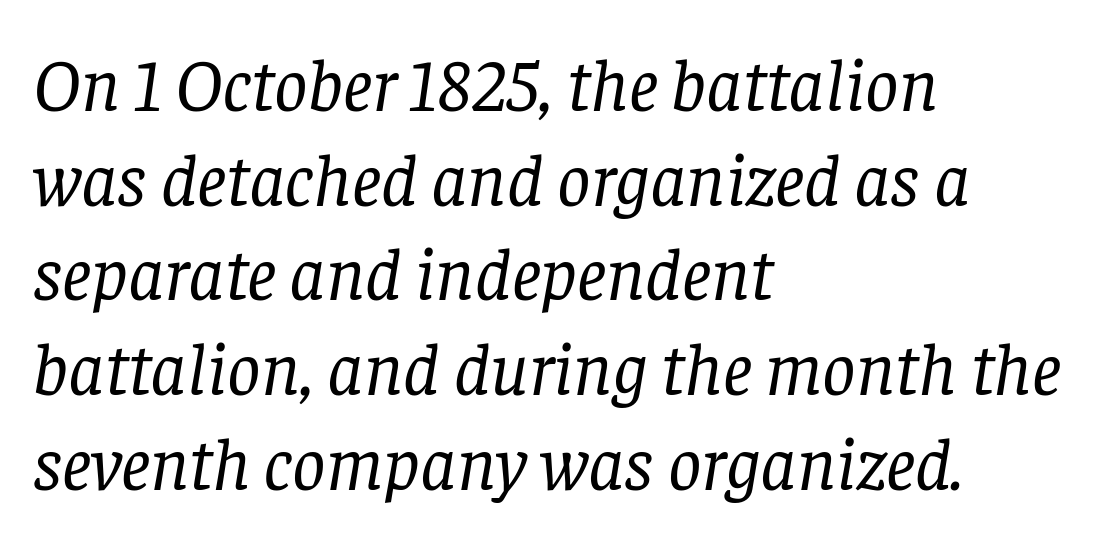
The image shows 74 px regular-weight serif type, italic (leaning right); set left-aligned, normal line spacing (1.28x), normal letter spacing, not underlined; low stroke contrast and a large x-height.
